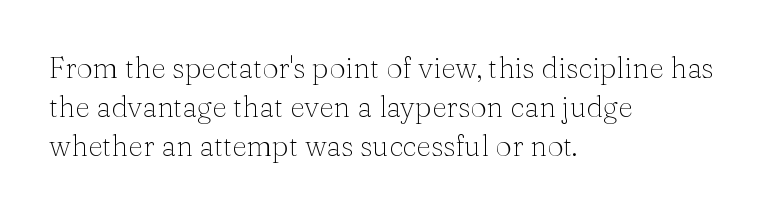
Q: Is the text bold? A: No.
Q: Is the text italic (slanted)? A: No, it is upright.
Q: Is the typeface a serif or a sans-serif typeface? A: Serif.
Q: Is the text underlined? A: No.
Q: How is the paragraph aligned? A: Left-aligned.
Q: Is the spacing between letters normal or unusually wide? A: Normal.
Q: Is the spacing between lines tight, normal or loose? A: Normal.
Q: Width (condensed, normal, or wide)? A: Normal.
Q: Stroke contrast? A: Medium.
Q: x-height? A: Medium.
Q: Monospaced? A: No.
